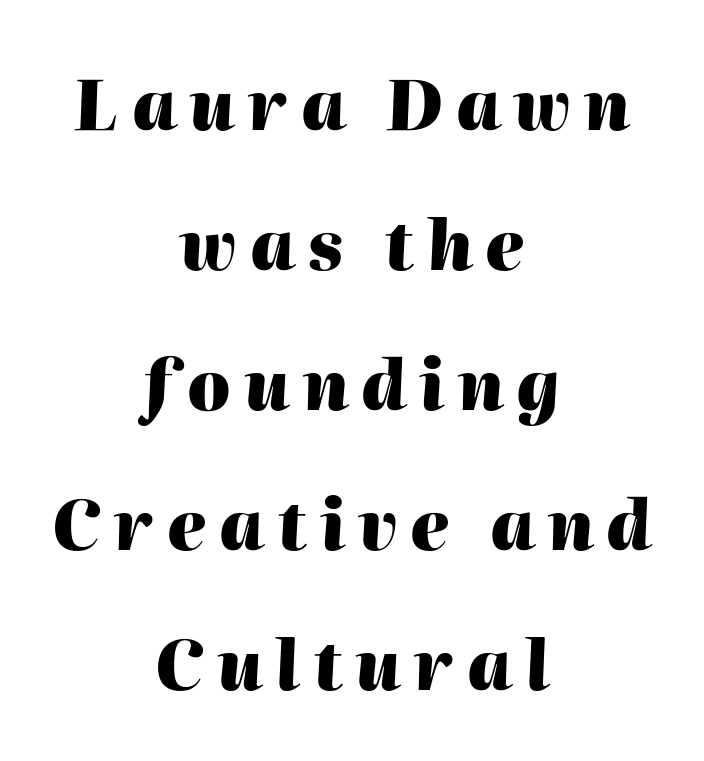
The image shows 68 px heavy type, italic (leaning right); set centered, loose line spacing (2.06x), not underlined; high stroke contrast and a medium x-height.
